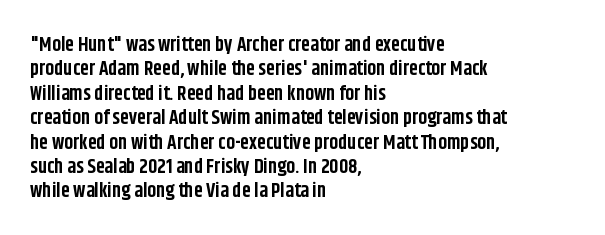
{"italic": "no", "bold": "yes", "underline": "no", "align": "left", "line_spacing_ratio": 1.22, "letter_spacing": "normal", "letter_spacing_em": 0.0, "glyph_px": 20}
